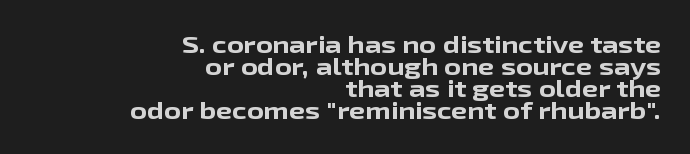
Look at the stroke-to-counter ratio: heavy, a bold. Horizontal bands of white between lines are thin slivers. Layout note: lines flush right. Unlike italic type, these characters show no tilt at all. Characters follow at the spacing the type designer built in. Descenders are the only things crossing below the line.
